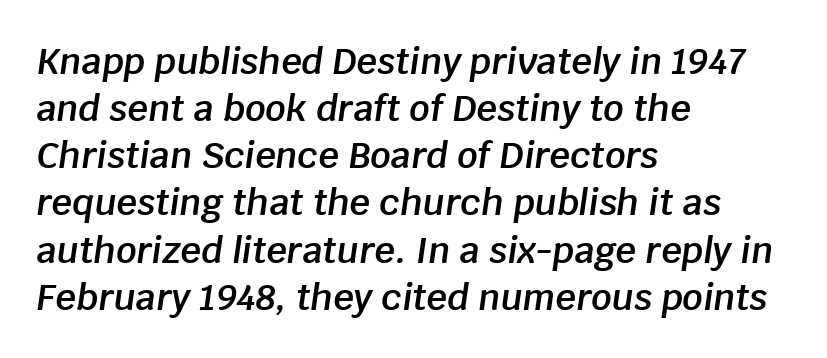
The compositor pushed each line to the left boundary. If you measured baseline to baseline, you'd find a middling distance. In terms of posture, this sample is oblique. The gaps between neighbouring characters are ordinary and unremarkable. The words here are not underlined. What weight is shown? A semibold, between regular and bold.
